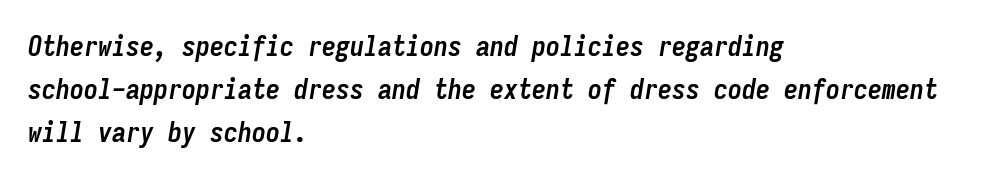
Q: Is the text bold? A: Yes.
Q: Is the text italic (slanted)? A: Yes, it leans right by about 9 degrees.
Q: Is the text underlined? A: No.
Q: How is the paragraph aligned? A: Left-aligned.
Q: Is the spacing between letters normal or unusually wide? A: Normal.
Q: Is the spacing between lines tight, normal or loose? A: Normal.
Q: Width (condensed, normal, or wide)? A: Condensed.
Q: Stroke contrast? A: Low.
Q: x-height? A: Medium.
Q: Monospaced? A: Yes.
